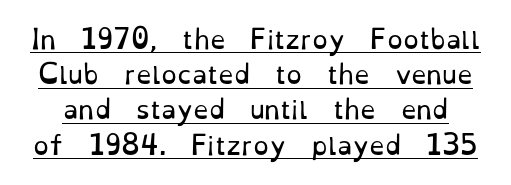
Italic: no, the glyphs are upright roman. Each new line begins a customary step beneath the previous one. The passage shown is underscored from start to finish. Letter spacing: default.
